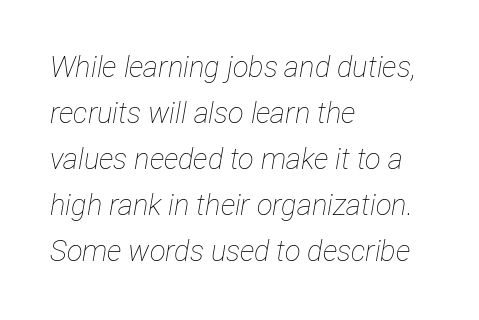
Q: Is the text bold? A: No.
Q: Is the text italic (slanted)? A: Yes, it leans right by about 12 degrees.
Q: Is the text underlined? A: No.
Q: How is the paragraph aligned? A: Left-aligned.
Q: Is the spacing between letters normal or unusually wide? A: Normal.
Q: Is the spacing between lines tight, normal or loose? A: Normal.
Q: Width (condensed, normal, or wide)? A: Condensed.
Q: Stroke contrast? A: Low.
Q: x-height? A: Medium.
Q: Monospaced? A: No.
